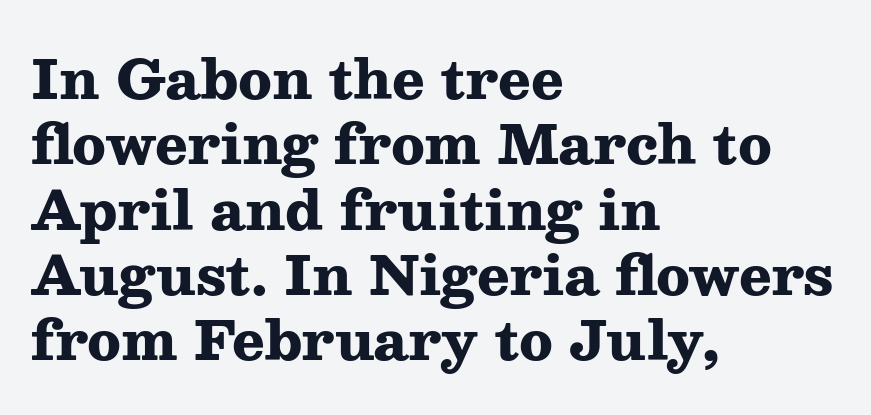
{"serif": "yes", "italic": "no", "bold": "yes", "weight": "heavy", "width": "wide", "stroke_contrast": "medium", "x_height": "medium", "monospaced": "no", "underline": "no", "align": "left", "line_spacing_ratio": 1.21, "letter_spacing": "normal", "letter_spacing_em": 0.0, "glyph_px": 54}
